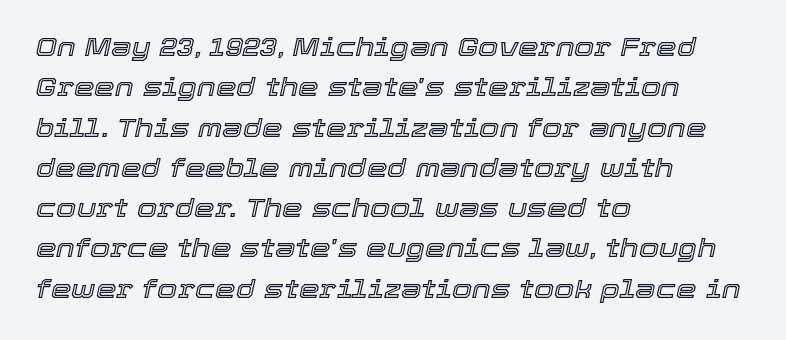
The image shows 26 px text type, italic (leaning right); set left-aligned, normal line spacing (1.55x), normal letter spacing, not underlined.
